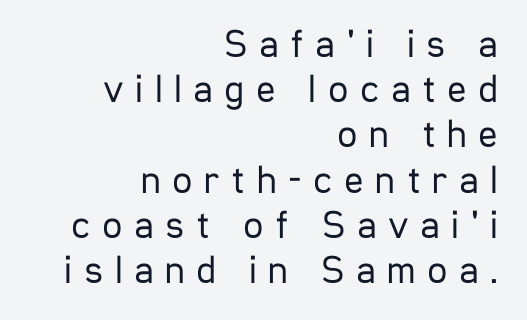
Q: Is the text bold? A: No.
Q: Is the text italic (slanted)? A: No, it is upright.
Q: Is the typeface a serif or a sans-serif typeface? A: Sans-serif.
Q: Is the text underlined? A: No.
Q: How is the paragraph aligned? A: Right-aligned.
Q: Is the spacing between letters normal or unusually wide? A: Unusually wide.
Q: Is the spacing between lines tight, normal or loose? A: Tight.
Q: Width (condensed, normal, or wide)? A: Condensed.
Q: Stroke contrast? A: Low.
Q: x-height? A: Medium.
Q: Monospaced? A: No.
